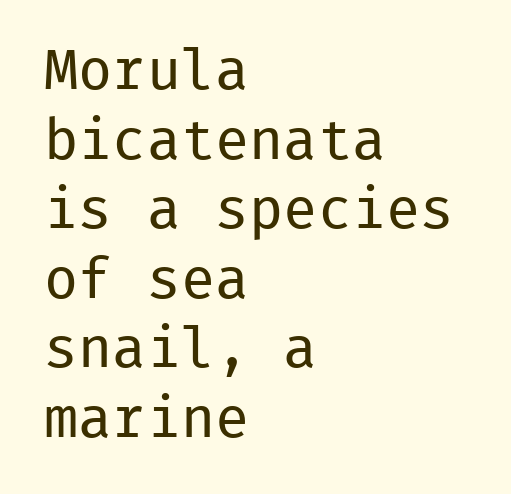
Q: Is the text bold? A: No.
Q: Is the text italic (slanted)? A: No, it is upright.
Q: Is the typeface a serif or a sans-serif typeface? A: Sans-serif.
Q: Is the text underlined? A: No.
Q: How is the paragraph aligned? A: Left-aligned.
Q: Is the spacing between letters normal or unusually wide? A: Normal.
Q: Width (condensed, normal, or wide)? A: Normal.
Q: Stroke contrast? A: Low.
Q: x-height? A: Medium.
Q: Monospaced? A: Yes.
